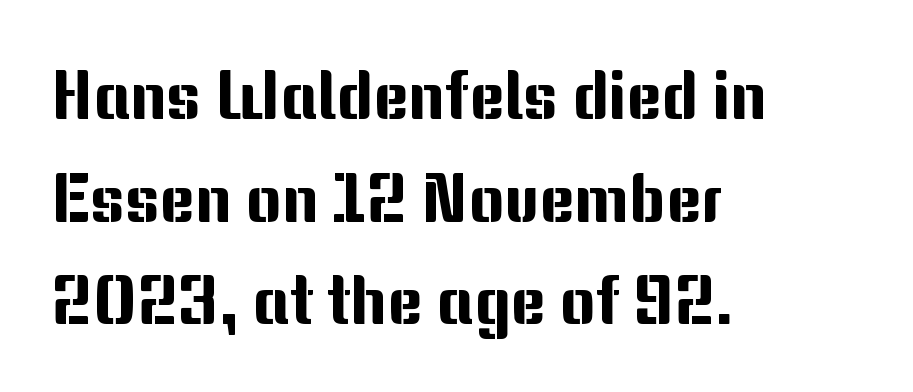
Q: Is the text italic (slanted)? A: No, it is upright.
Q: Is the typeface a serif or a sans-serif typeface? A: Sans-serif.
Q: Is the text underlined? A: No.
Q: How is the paragraph aligned? A: Left-aligned.
Q: Is the spacing between letters normal or unusually wide? A: Normal.
Q: Is the spacing between lines tight, normal or loose? A: Normal.
Q: Width (condensed, normal, or wide)? A: Normal.
Q: Stroke contrast? A: Medium.
Q: x-height? A: Medium.
Q: Monospaced? A: No.
